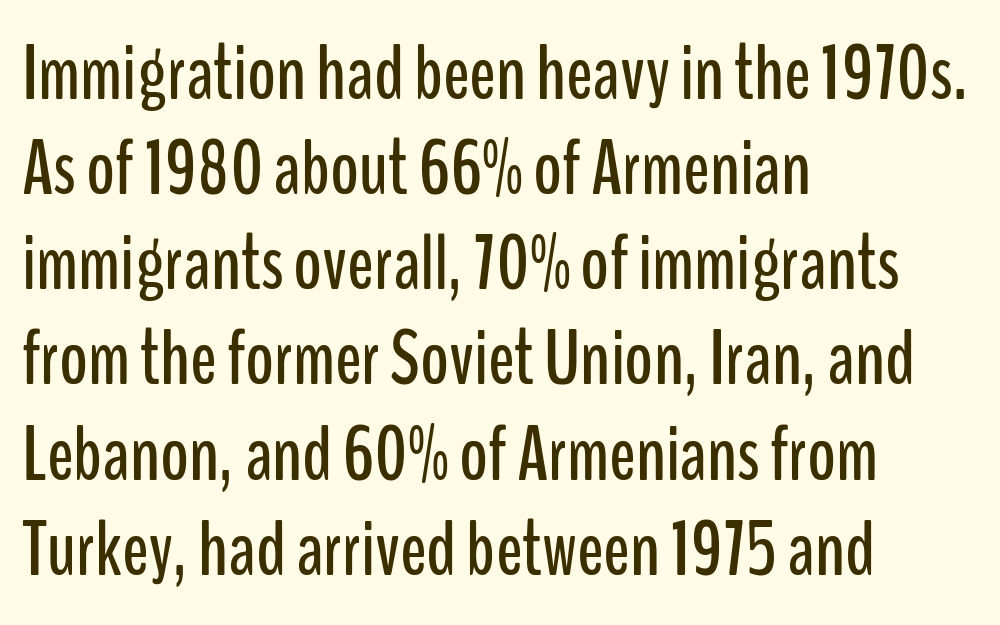
The image shows 78 px condensed sans-serif type, upright; set left-aligned, line spacing 1.22x, normal letter spacing, not underlined; low stroke contrast and a medium x-height.
